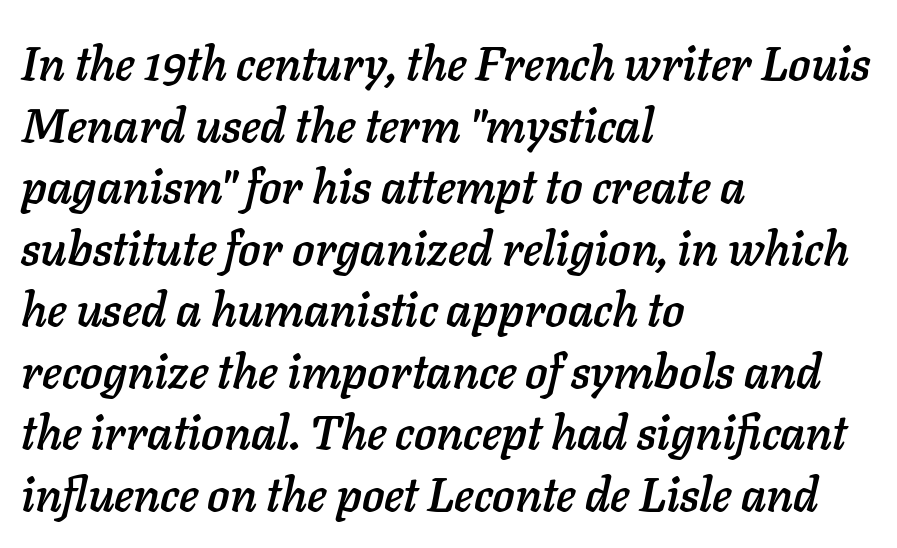
The image shows 47 px text type, italic (leaning right); set left-aligned, normal line spacing (1.31x), normal letter spacing, not underlined; low stroke contrast and a medium x-height.
